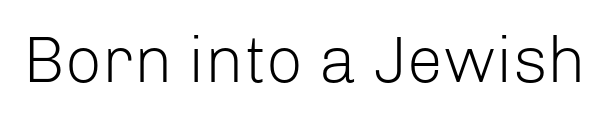
Grotesque or geometric, the face here clearly has no serifs. Character widths vary here, with narrow letters taking less room than wide ones. The typography opts for an upright posture over an oblique one. The words here are not underlined.
